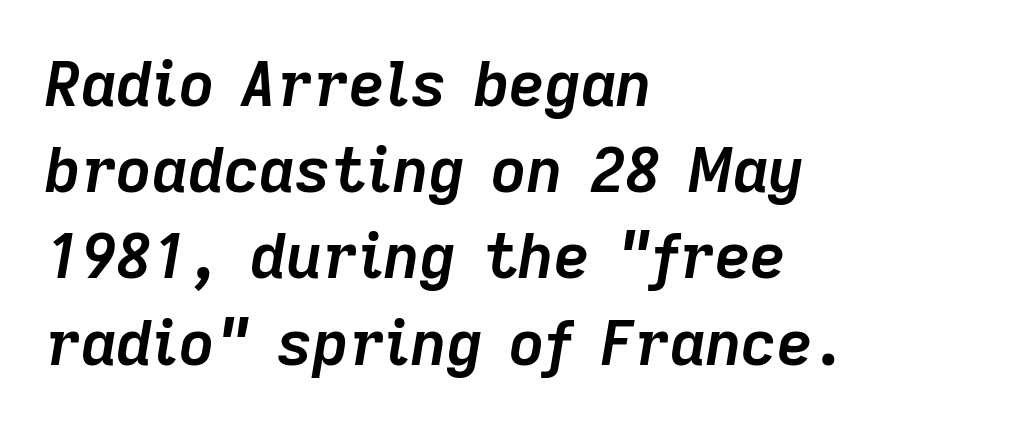
Looking at the ascenders, they clearly lean. Bare-footed words on every line. These lines are rendered in a variable-pitch font. A typesetter would call this zero additional tracking. Emphasis by weight is at full strength: bold.
